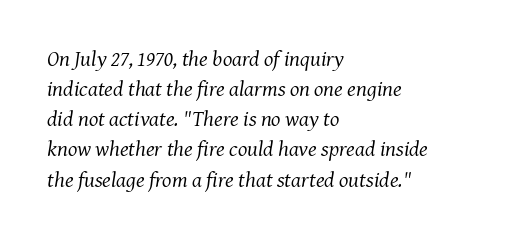
Lines of text with bare space underneath. Stroke mass is kept to a normal reading level or below. There's an unmistakable incline to the writing here. Observe the ordinary spacing: letters are neighbours, not strangers. This block has exactly the height ordinary leading produces. A classic flush-left, rag-right setting is used for this passage.
